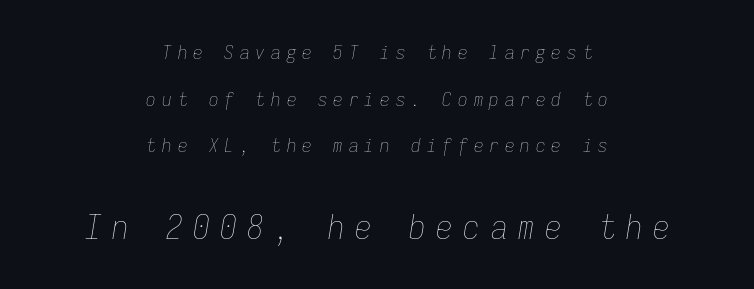
Q: Is the text bold? A: No.
Q: Is the text italic (slanted)? A: Yes, it leans right by about 9 degrees.
Q: Is the text underlined? A: No.
Q: How is the paragraph aligned? A: Centered.
Q: Is the spacing between letters normal or unusually wide? A: Unusually wide.
Q: Is the spacing between lines tight, normal or loose? A: Loose.
Q: Which block of text is set in a larger size, the first (top) or the second (bottom)? A: The second (bottom) one.
Q: Width (condensed, normal, or wide)? A: Condensed.
Q: Stroke contrast? A: Low.
Q: x-height? A: Medium.
Q: Monospaced? A: Yes.
